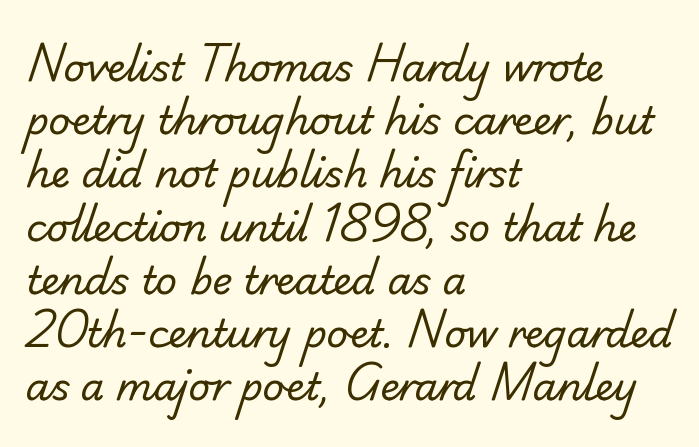
{"serif": "no", "bold": "no", "weight": "regular", "width": "normal", "stroke_contrast": "low", "x_height": "small", "monospaced": "no", "underline": "no", "align": "left", "line_spacing": "normal", "line_spacing_ratio": 1.4, "letter_spacing": "normal", "letter_spacing_em": 0.0, "glyph_px": 38}
